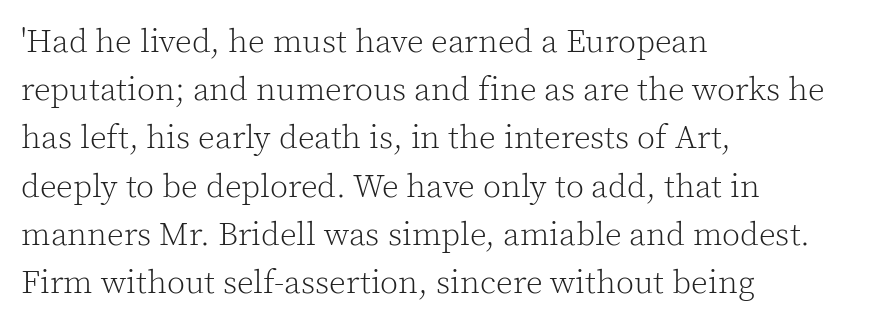
Look at the tracking — it's just the regular setting, nothing added. Vertical spacing — default. Unmarked baselines from the first word to the last. Every stem runs plumb, perpendicular to the baseline. Think of a printed novel: that variable character pitch is what you see here.
